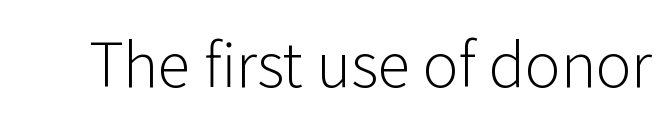
No extra ink here — the face is not bold. There is no visible air inserted between adjacent glyphs. The area under the type is left untouched. No feet cap the strokes, marking this as sans-serif type.
